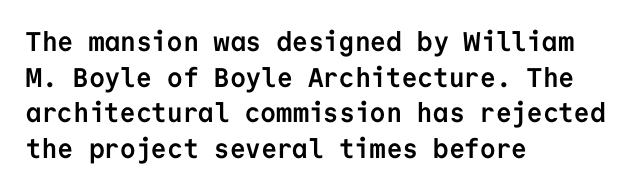
The image shows 27 px bold type, upright; set left-aligned, normal line spacing (1.32x), normal letter spacing, not underlined.
